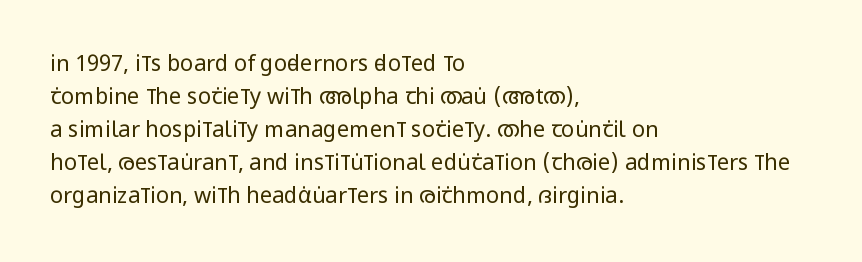
{"italic": "no", "bold": "no", "underline": "no", "align": "left", "line_spacing": "normal", "line_spacing_ratio": 1.5, "letter_spacing": "normal", "letter_spacing_em": 0.0, "glyph_px": 22}
